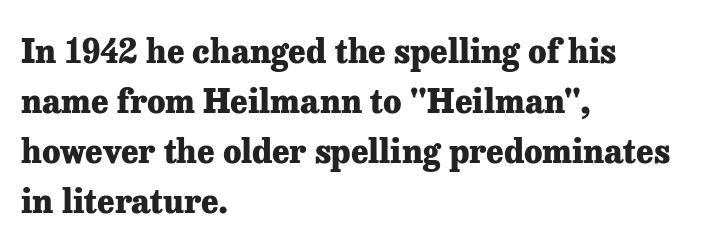
The image shows 33 px heavy serif type, upright; set left-aligned, normal line spacing (1.52x), normal letter spacing, not underlined; low stroke contrast and a medium x-height.
